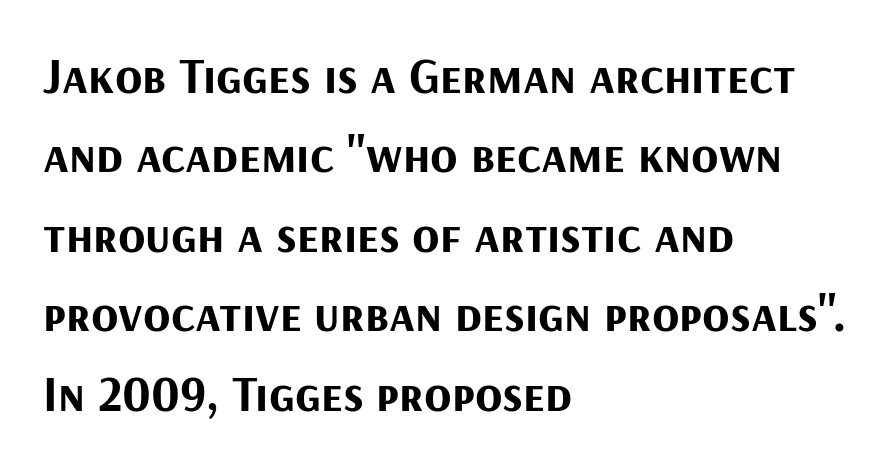
{"serif": "no", "italic": "no", "bold": "yes", "weight": "bold", "width": "normal", "stroke_contrast": "medium", "x_height": "medium", "monospaced": "no", "underline": "no", "align": "left", "line_spacing": "normal", "line_spacing_ratio": 1.59, "letter_spacing": "normal", "letter_spacing_em": 0.0, "glyph_px": 50}
